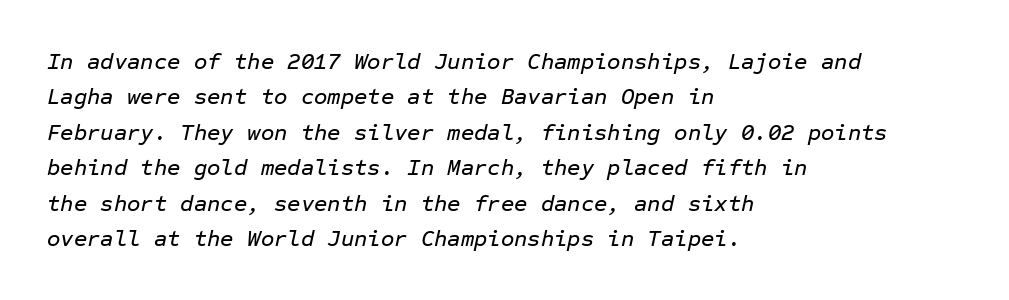
Q: Is the text italic (slanted)? A: Yes, it leans right by about 12 degrees.
Q: Is the text underlined? A: No.
Q: How is the paragraph aligned? A: Left-aligned.
Q: Is the spacing between letters normal or unusually wide? A: Normal.
Q: Is the spacing between lines tight, normal or loose? A: Normal.
